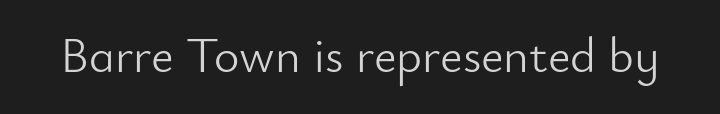
The image shows 49 px light sans-serif type, upright; set normal letter spacing, not underlined; low stroke contrast and a small x-height.
